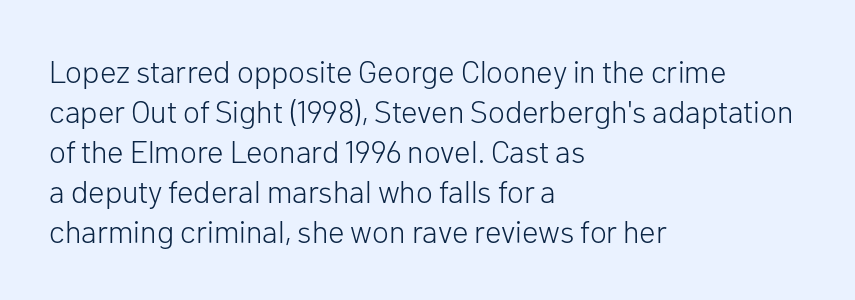
Grotesque or geometric, the face here clearly has no serifs. If you drew a ruler down the left edge, every line would touch it. This sample has the flowing, uneven cadence of proportional lettering. The area under the type is left untouched.
